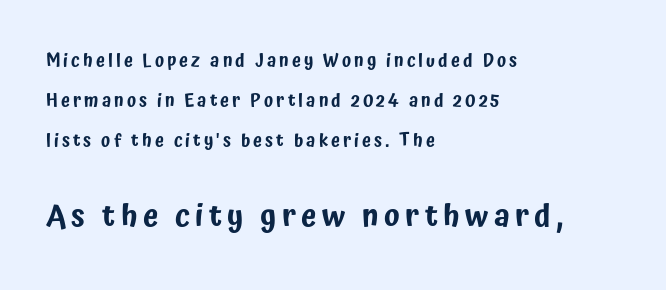
Q: Is the text italic (slanted)? A: No, it is upright.
Q: Is the typeface a serif or a sans-serif typeface? A: Sans-serif.
Q: Is the text underlined? A: No.
Q: How is the paragraph aligned? A: Left-aligned.
Q: Is the spacing between lines tight, normal or loose? A: Loose.
Q: Which block of text is set in a larger size, the first (top) or the second (bottom)? A: The second (bottom) one.
Q: Width (condensed, normal, or wide)? A: Condensed.
Q: Stroke contrast? A: Low.
Q: x-height? A: Medium.
Q: Monospaced? A: No.
